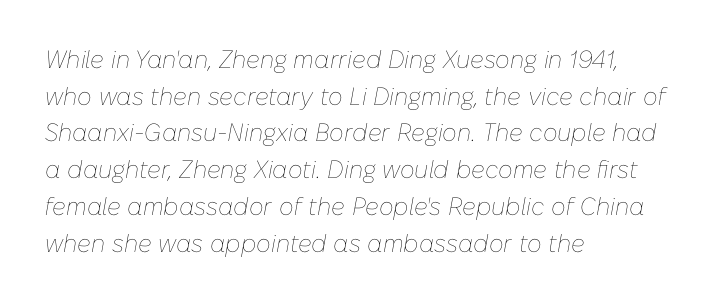
The image shows 25 px text type, italic (leaning right); set left-aligned, normal line spacing (1.47x), normal letter spacing, not underlined.
